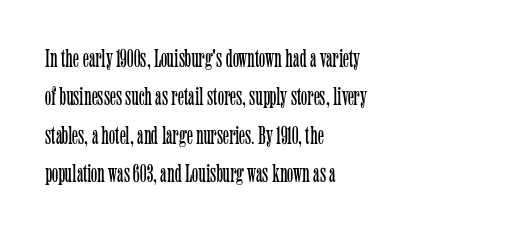
{"italic": "no", "bold": "no", "underline": "no", "align": "left", "line_spacing": "normal", "line_spacing_ratio": 1.48, "letter_spacing": "normal", "letter_spacing_em": 0.0, "glyph_px": 26}
